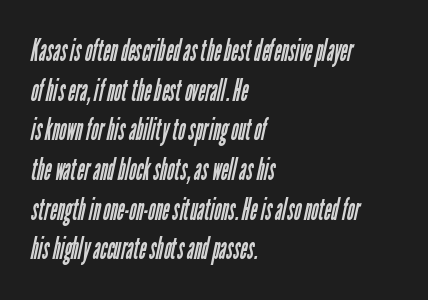
The image shows 31 px regular-weight, condensed sans-serif type; set left-aligned, normal line spacing (1.28x), normal letter spacing, not underlined; low stroke contrast and a medium x-height.
